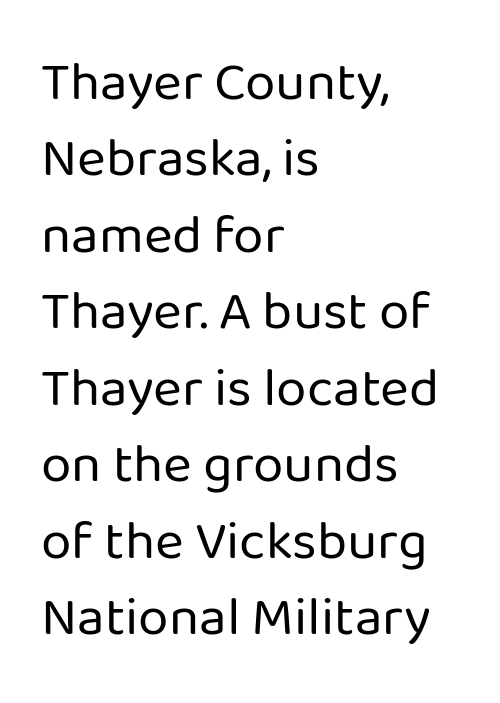
{"serif": "no", "italic": "no", "bold": "no", "weight": "regular", "width": "normal", "stroke_contrast": "low", "x_height": "medium", "monospaced": "no", "underline": "no", "align": "left", "line_spacing": "normal", "line_spacing_ratio": 1.39, "letter_spacing": "normal", "letter_spacing_em": 0.0, "glyph_px": 55}
